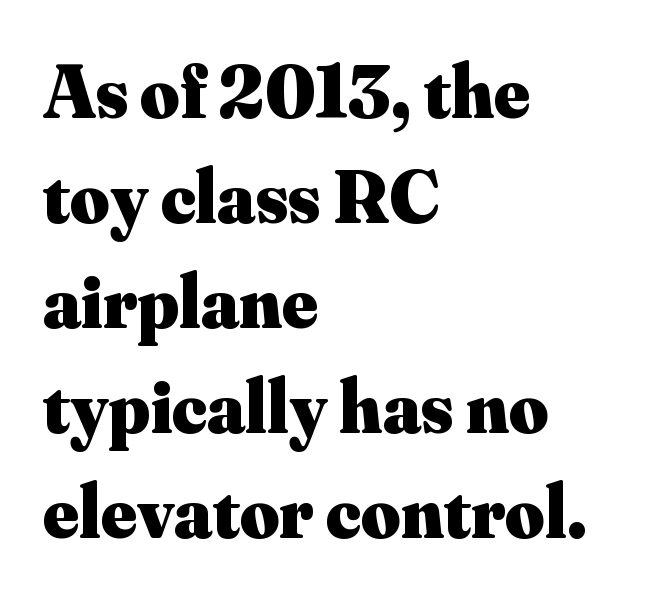
Does the copy run flush right? No — it runs flush left. I'd call this a serif setting — the letters wear small feet. Is the letter spacing exaggerated? No — it looks like the ordinary default. Any mark beneath the type? The region is blank. A normal amount of white space separates one row of letters from the next. A full-strength bold gives these letters their thick strokes.
